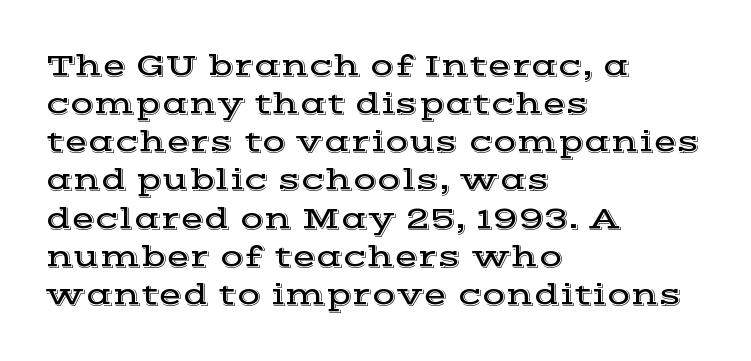
The image shows 31 px wide serif type, upright; set left-aligned, line spacing 1.23x, normal letter spacing, not underlined; a medium x-height.
